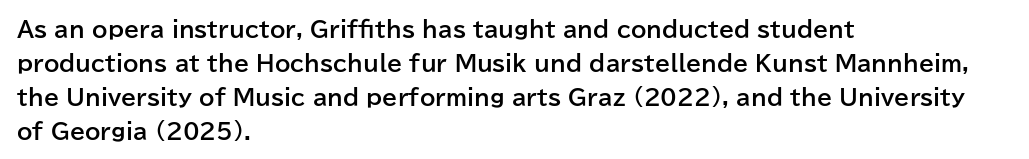
Q: Is the text bold? A: Yes.
Q: Is the text italic (slanted)? A: No, it is upright.
Q: Is the text underlined? A: No.
Q: How is the paragraph aligned? A: Left-aligned.
Q: Is the spacing between letters normal or unusually wide? A: Normal.
Q: Is the spacing between lines tight, normal or loose? A: Normal.
